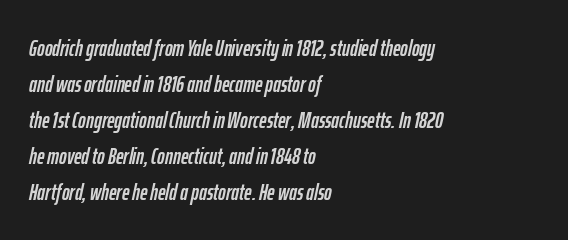
The image shows 23 px text type, italic (leaning right); set left-aligned, normal line spacing (1.56x), normal letter spacing, not underlined.
